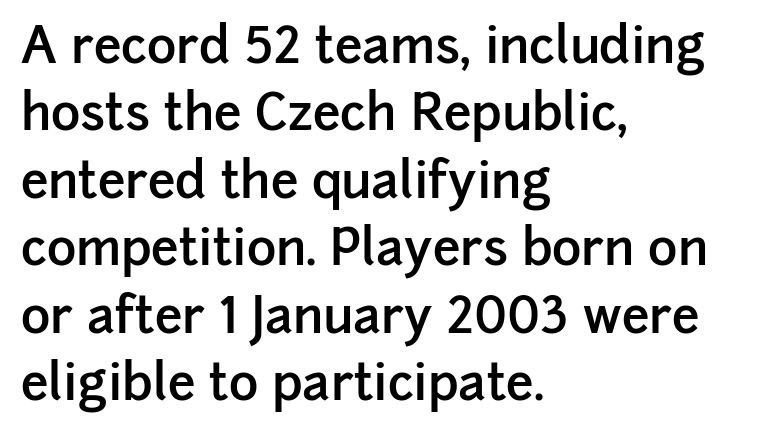
Q: Is the text bold? A: Semi-bold.
Q: Is the text italic (slanted)? A: No, it is upright.
Q: Is the typeface a serif or a sans-serif typeface? A: Sans-serif.
Q: Is the text underlined? A: No.
Q: How is the paragraph aligned? A: Left-aligned.
Q: Is the spacing between letters normal or unusually wide? A: Normal.
Q: Is the spacing between lines tight, normal or loose? A: Normal.
Q: Width (condensed, normal, or wide)? A: Normal.
Q: Stroke contrast? A: Low.
Q: x-height? A: Medium.
Q: Monospaced? A: No.
